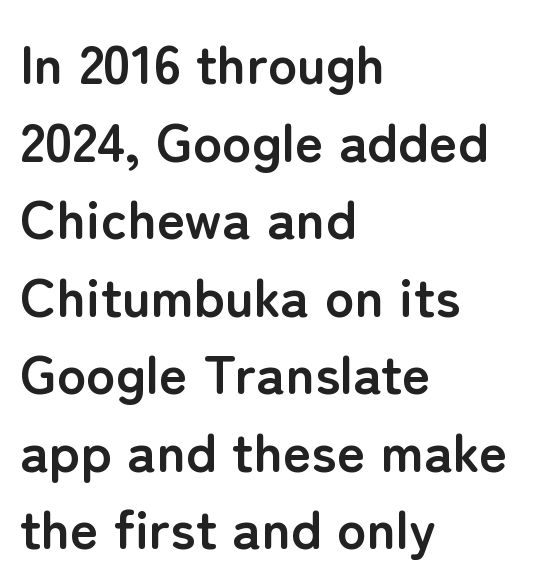
This sample uses a sans-serif face. The compositor pushed each line to the left boundary. The horizontal fit of the characters is conventional and even. Typesetter's note: full bold, strokes at maximum text heaviness. Plain, unruled lines of type. These lines were composed using upright roman letters.
